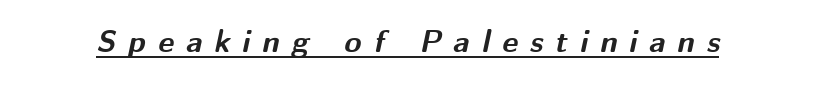
The letters are spread apart with noticeably loose tracking. Typesetter's note: full bold, strokes at maximum text heaviness. Italic: yes, the glyphs are oblique. You could not count columns in this text — the font is proportionally spaced.
